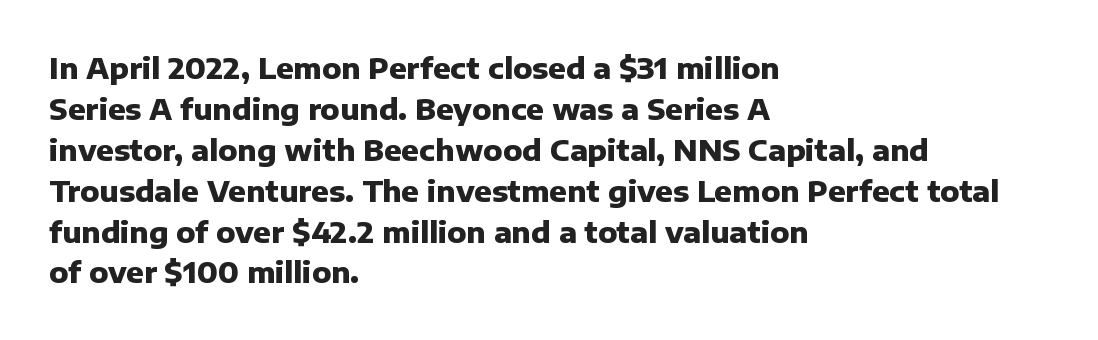
The image shows 29 px heavy sans-serif type, upright; set left-aligned, normal line spacing (1.41x), normal letter spacing, not underlined; low stroke contrast and a medium x-height.
